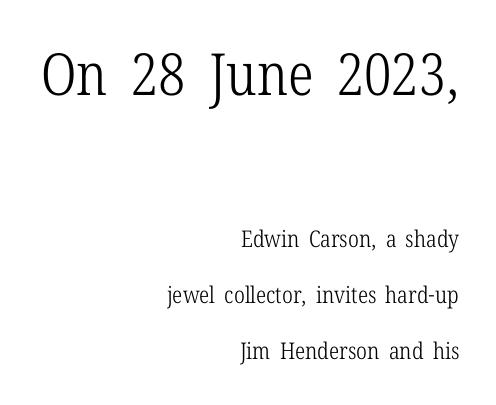
The image shows 58 px light, condensed serif type, upright; set right-aligned, loose line spacing (2.43x), normal letter spacing, not underlined; the first (top) block is 2.52x larger; low stroke contrast and a medium x-height.
